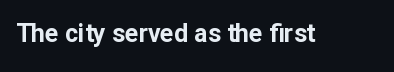
Underlining? Definitely not there. Strong, thick strokes mark this as bold type. This sample uses an upright cut, with every glyph sitting square on the baseline. A typesetter would call this zero additional tracking.
